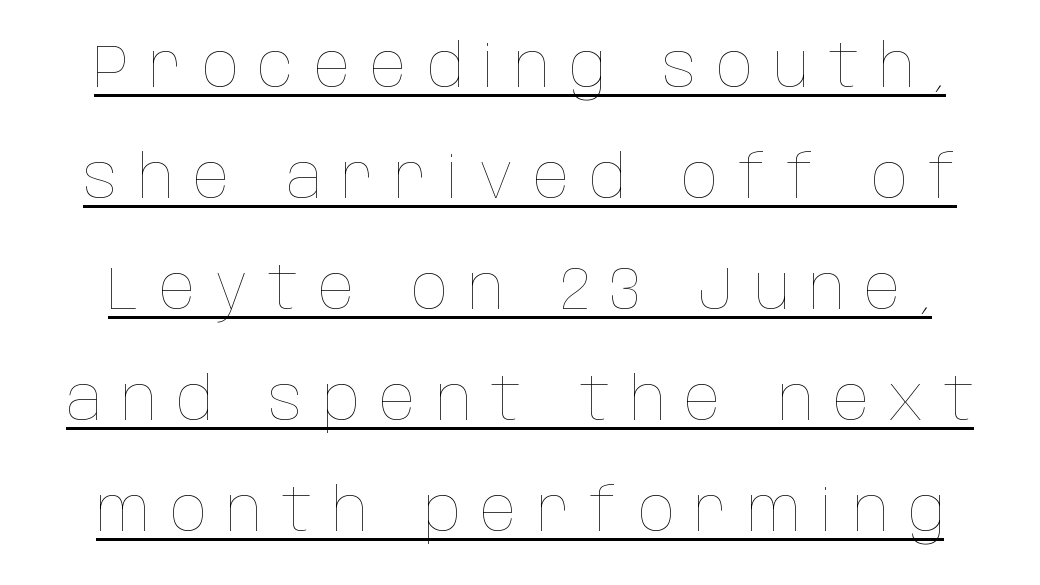
{"italic": "no", "bold": "no", "weight": "thin", "width": "condensed", "stroke_contrast": "low", "x_height": "large", "monospaced": "no", "underline": "yes", "line_spacing_ratio": 1.85, "letter_spacing": "wide", "letter_spacing_em": 0.33, "glyph_px": 60}
